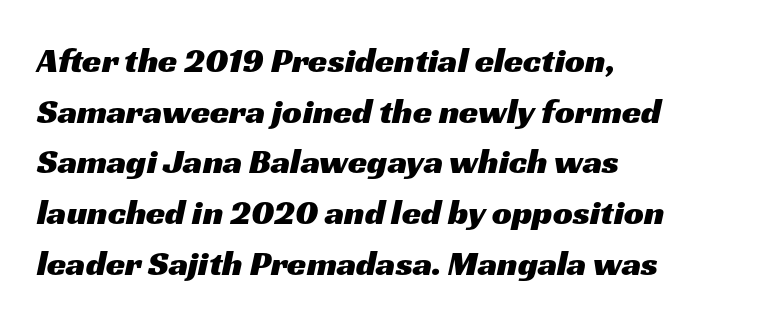
Proportional: the letters do not fall into vertical columns. Leading matches the norm, producing a regular column. Check where the strokes stop: nothing finishes them off — pure sans. In CSS terms this would be text-align: left.
